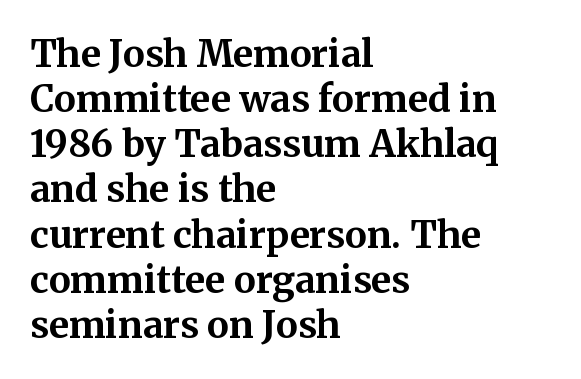
The image shows 37 px bold serif type, upright; set left-aligned, line spacing 1.22x, normal letter spacing, not underlined; medium stroke contrast and a medium x-height.
